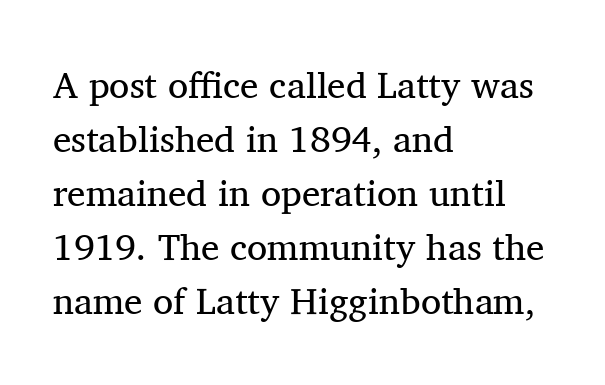
The image shows 37 px regular-weight serif type, upright; set left-aligned, normal line spacing (1.46x), normal letter spacing, not underlined; medium stroke contrast and a medium x-height.
